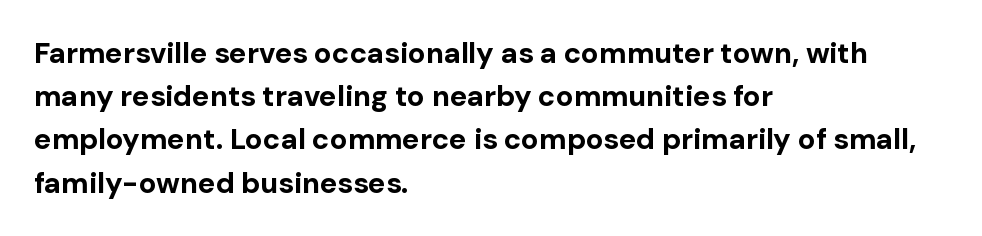
The image shows 29 px bold sans-serif type, upright; set left-aligned, normal line spacing (1.49x), normal letter spacing, not underlined; low stroke contrast and a medium x-height.
